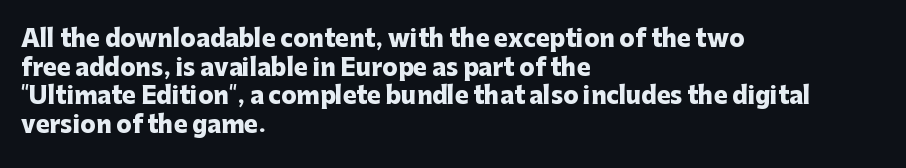
The image shows 23 px bold type, upright; set left-aligned, normal line spacing (1.25x), normal letter spacing, not underlined.
